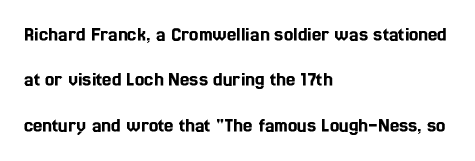
The image shows 21 px text type, upright; set left-aligned, loose line spacing (2.16x), normal letter spacing, not underlined.
